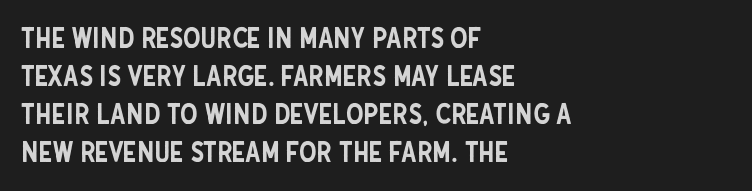
Q: Is the text italic (slanted)? A: No, it is upright.
Q: Is the typeface a serif or a sans-serif typeface? A: Sans-serif.
Q: Is the text underlined? A: No.
Q: How is the paragraph aligned? A: Left-aligned.
Q: Is the spacing between letters normal or unusually wide? A: Normal.
Q: Is the spacing between lines tight, normal or loose? A: Normal.
Q: Width (condensed, normal, or wide)? A: Condensed.
Q: Stroke contrast? A: Low.
Q: x-height? A: Large.
Q: Monospaced? A: No.
